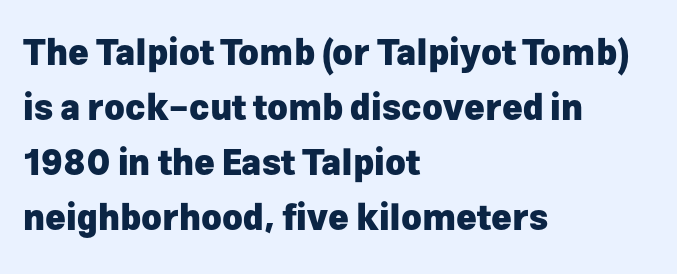
Q: Is the text bold? A: Yes.
Q: Is the text italic (slanted)? A: No, it is upright.
Q: Is the typeface a serif or a sans-serif typeface? A: Sans-serif.
Q: Is the text underlined? A: No.
Q: How is the paragraph aligned? A: Left-aligned.
Q: Is the spacing between letters normal or unusually wide? A: Normal.
Q: Is the spacing between lines tight, normal or loose? A: Normal.
Q: Width (condensed, normal, or wide)? A: Normal.
Q: Stroke contrast? A: Low.
Q: x-height? A: Medium.
Q: Monospaced? A: No.
